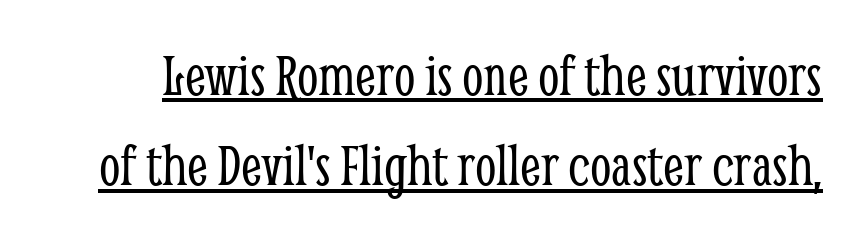
The designer left line spacing at the default. Compared with undecorated copy, this sample adds a rule below the words. Weight: regular or lighter. Font category for this specimen: serif.
